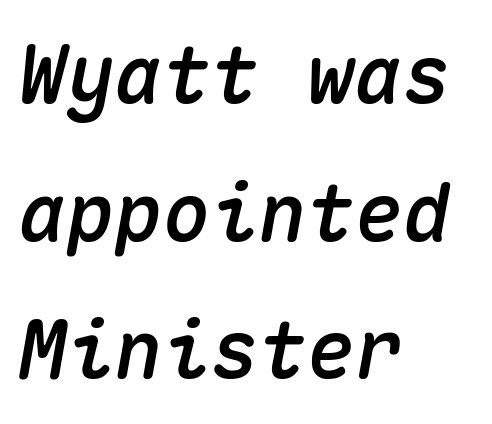
Just letters on the line, the space beneath them empty. All the whitespace from short lines collects on the right. Slant detected: the letters are inclined. Between one letter and the next there's only the usual sliver of space.
